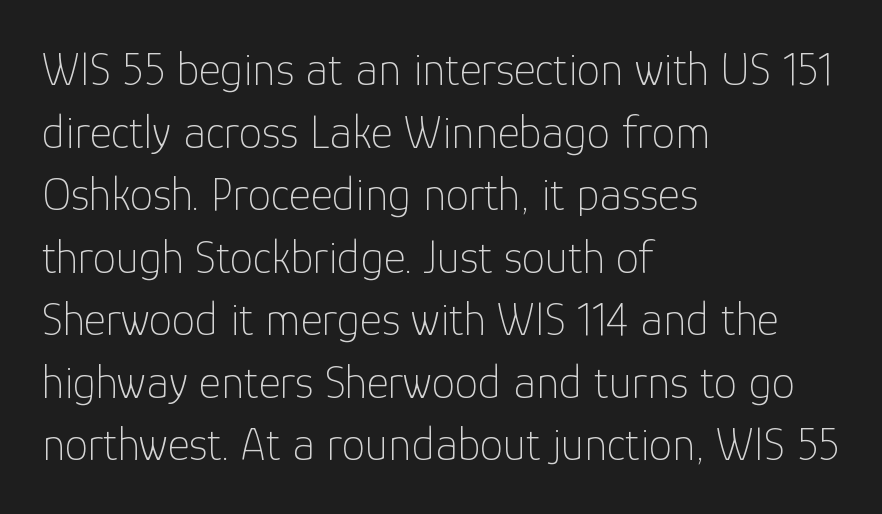
{"serif": "no", "italic": "no", "bold": "no", "weight": "thin", "width": "normal", "stroke_contrast": "low", "x_height": "medium", "monospaced": "no", "underline": "no", "align": "left", "line_spacing": "normal", "line_spacing_ratio": 1.33, "letter_spacing": "normal", "letter_spacing_em": 0.0, "glyph_px": 47}
